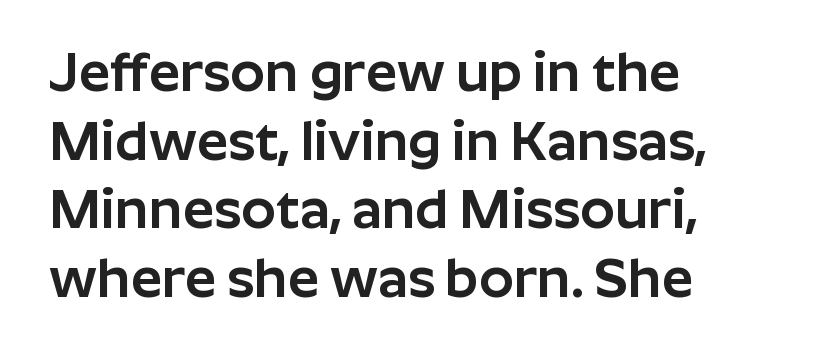
{"serif": "no", "italic": "no", "width": "normal", "stroke_contrast": "low", "x_height": "medium", "monospaced": "no", "underline": "no", "align": "left", "line_spacing": "normal", "line_spacing_ratio": 1.25, "letter_spacing": "normal", "letter_spacing_em": 0.0, "glyph_px": 55}
